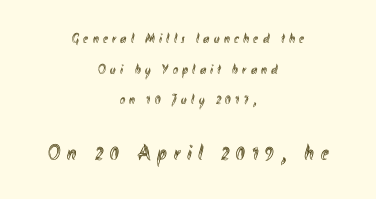
Descenders hang freely into open space. Between one letter and the next there's a generous, obvious gap. Top chunk: small. Bottom chunk: large. How would I describe the line gaps? Wide and relaxed.
